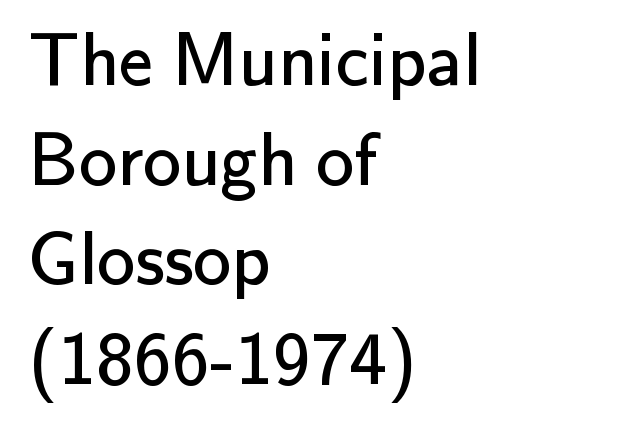
{"serif": "no", "italic": "no", "bold": "no", "weight": "regular", "width": "normal", "stroke_contrast": "low", "x_height": "small", "monospaced": "no", "underline": "no", "align": "left", "line_spacing": "normal", "line_spacing_ratio": 1.31, "letter_spacing": "normal", "letter_spacing_em": 0.0, "glyph_px": 76}
